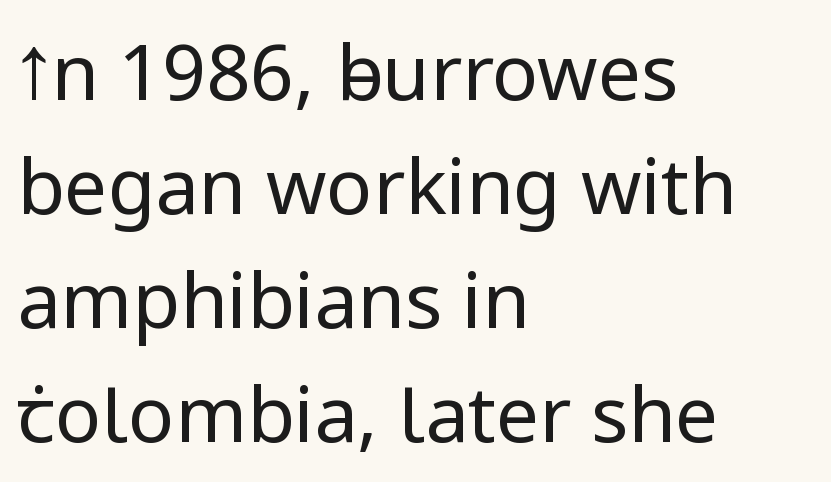
The image shows 77 px regular-weight sans-serif type, upright; set left-aligned, normal line spacing (1.48x), normal letter spacing, not underlined; low stroke contrast and a medium x-height.
